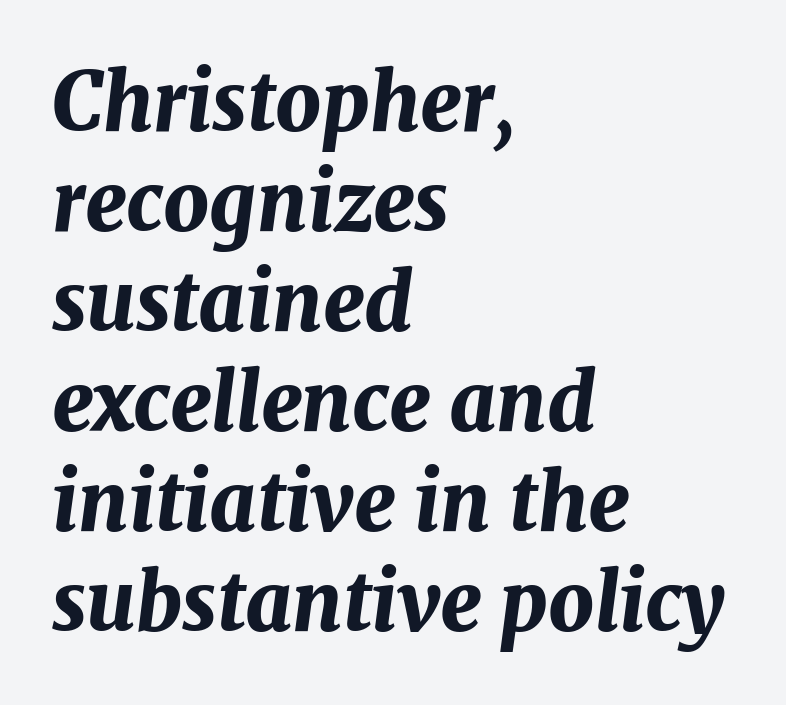
The image shows 80 px bold type, italic (leaning right); set left-aligned, normal line spacing (1.25x), normal letter spacing, not underlined; medium stroke contrast and a medium x-height.
